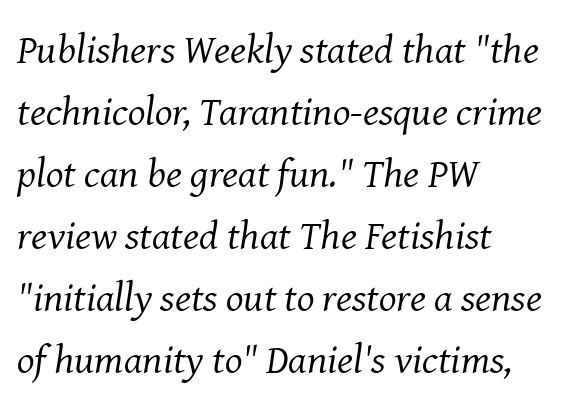
Q: Is the text bold? A: No.
Q: Is the text italic (slanted)? A: Yes, it leans right by about 8 degrees.
Q: Is the typeface a serif or a sans-serif typeface? A: Serif.
Q: Is the text underlined? A: No.
Q: How is the paragraph aligned? A: Left-aligned.
Q: Is the spacing between letters normal or unusually wide? A: Normal.
Q: Is the spacing between lines tight, normal or loose? A: Normal.
Q: Width (condensed, normal, or wide)? A: Normal.
Q: Stroke contrast? A: Medium.
Q: x-height? A: Medium.
Q: Monospaced? A: No.
